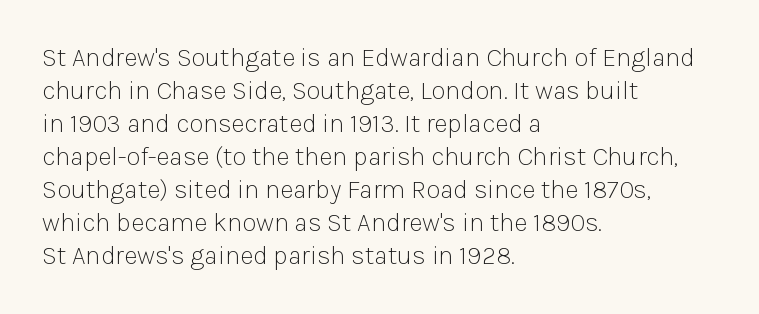
{"italic": "no", "bold": "no", "underline": "no", "align": "left", "line_spacing": "normal", "line_spacing_ratio": 1.27, "letter_spacing": "normal", "letter_spacing_em": 0.0, "glyph_px": 26}
